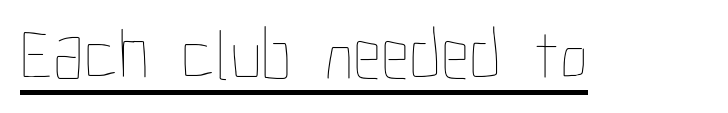
Q: Is the text bold? A: No.
Q: Is the text italic (slanted)? A: No, it is upright.
Q: Is the text underlined? A: Yes.
Q: Is the spacing between letters normal or unusually wide? A: Normal.
Q: Width (condensed, normal, or wide)? A: Condensed.
Q: Stroke contrast? A: Low.
Q: x-height? A: Medium.
Q: Monospaced? A: No.
